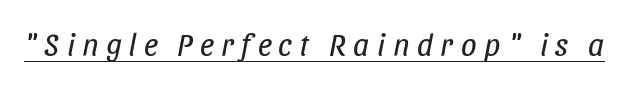
The image shows 31 px regular-weight, condensed type, italic (leaning right); set unusually wide letter spacing (+0.24 em), underlined; low stroke contrast and a large x-height.
